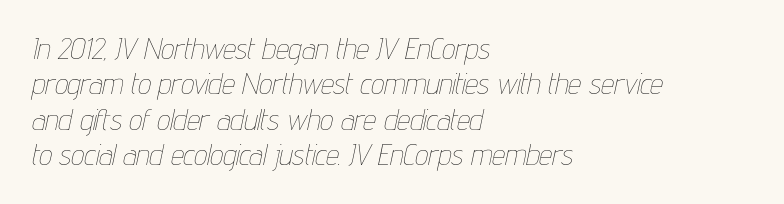
The rendering applies a slant to the glyphs. Reading down the block, your eye returns to a fixed left position each line. Varying glyph widths throughout — classic text-font behaviour. Here the glyphs are tracked normally, forming tight word shapes. Weight: in the light-to-regular range.
